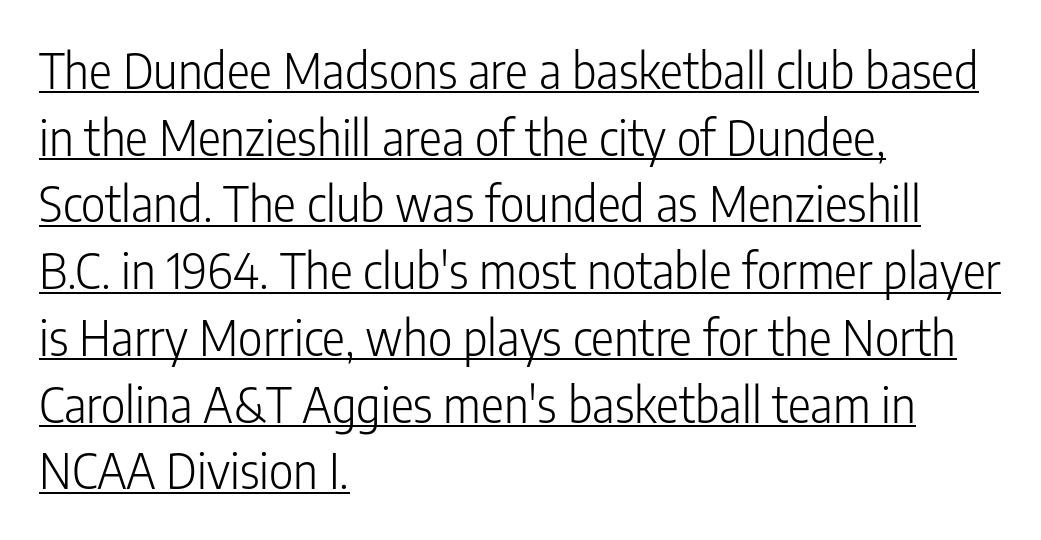
The image shows 48 px light, condensed sans-serif type, upright; set left-aligned, normal line spacing (1.39x), normal letter spacing, underlined; low stroke contrast and a medium x-height.
